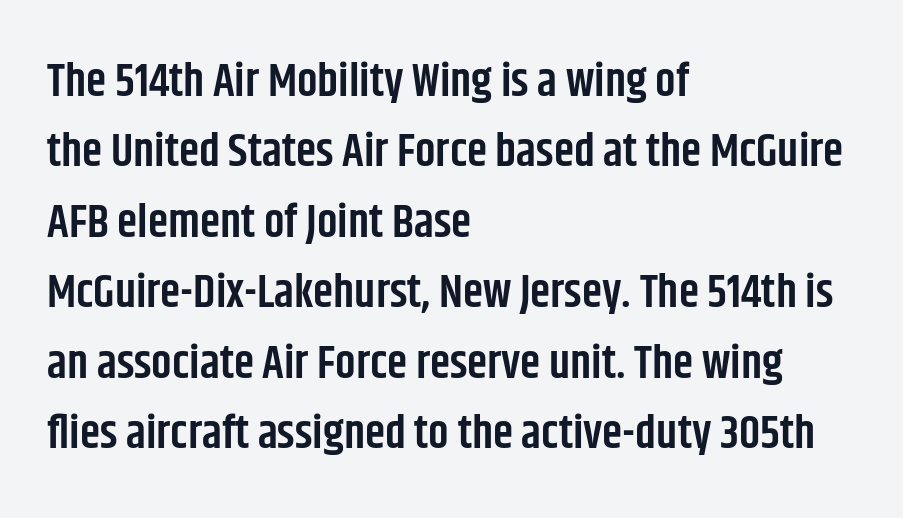
{"serif": "no", "italic": "no", "bold": "semi", "weight": "semibold", "width": "condensed", "stroke_contrast": "low", "x_height": "large", "monospaced": "no", "underline": "no", "align": "left", "line_spacing": "normal", "line_spacing_ratio": 1.53, "letter_spacing": "normal", "letter_spacing_em": 0.0, "glyph_px": 46}
